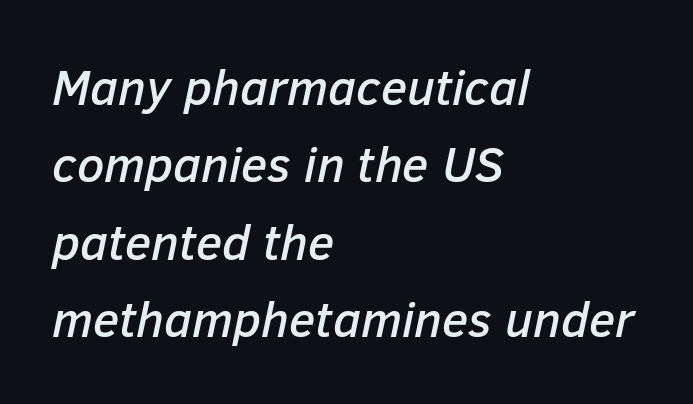
The image shows 49 px text type, italic (leaning right); set left-aligned, normal line spacing (1.58x), normal letter spacing, not underlined; low stroke contrast and a medium x-height.
